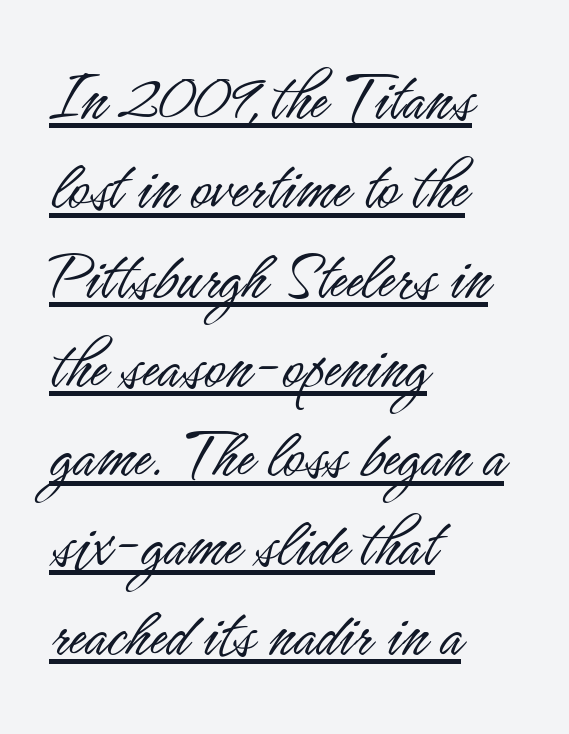
Caption: standard tracking, unaltered. The font sits on the lighter half of the weight spectrum, regular included. Somebody hit Ctrl+U on this one — the words are underlined. The paragraph has a hard left edge and a soft right edge. Font category for this specimen: sans-serif.
